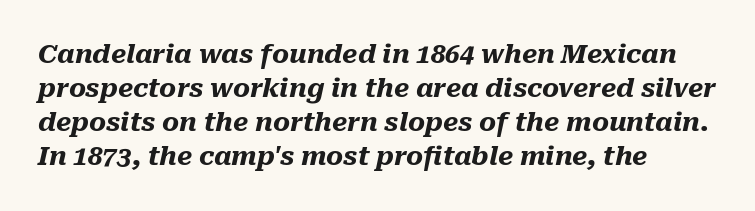
Q: Is the text bold? A: Yes.
Q: Is the text italic (slanted)? A: Yes, it leans right by about 10 degrees.
Q: Is the text underlined? A: No.
Q: How is the paragraph aligned? A: Left-aligned.
Q: Is the spacing between letters normal or unusually wide? A: Normal.
Q: Is the spacing between lines tight, normal or loose? A: Normal.
